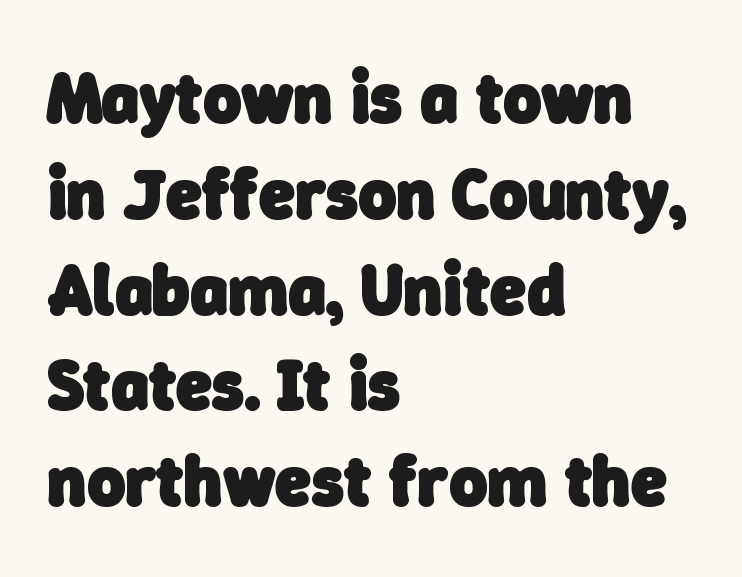
Q: Is the text bold? A: Yes.
Q: Is the typeface a serif or a sans-serif typeface? A: Sans-serif.
Q: Is the text underlined? A: No.
Q: How is the paragraph aligned? A: Left-aligned.
Q: Is the spacing between letters normal or unusually wide? A: Normal.
Q: Is the spacing between lines tight, normal or loose? A: Normal.
Q: Width (condensed, normal, or wide)? A: Normal.
Q: Stroke contrast? A: Low.
Q: x-height? A: Medium.
Q: Monospaced? A: No.
